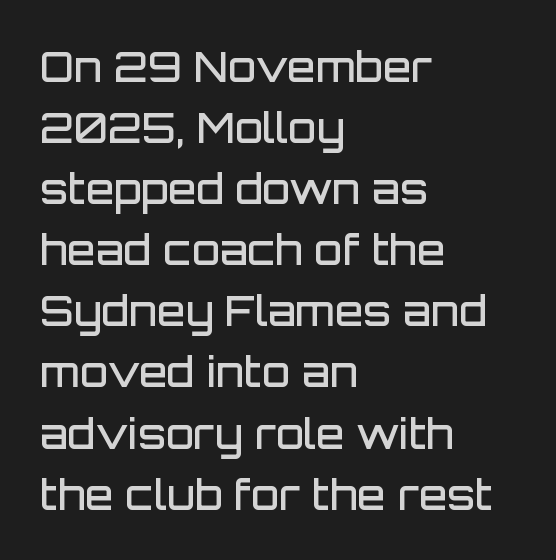
The rendering uses natural spacing where letterforms have individual widths. Every stem runs plumb, perpendicular to the baseline. Each new line begins a customary step beneath the previous one. Letterform terminals end flat and unadorned throughout the passage. Letter spacing: default.
